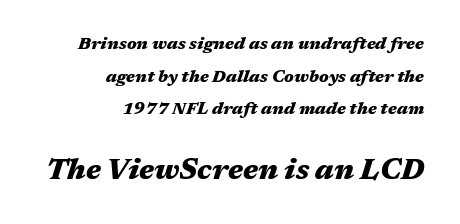
The lines in this sample share a right terminus and differ only in where they begin. In terms of leading, this rendering errs on the spacious side. Scale increases going downward across the two blocks. Looks like regular typesetting: each glyph gets only the width it needs.
